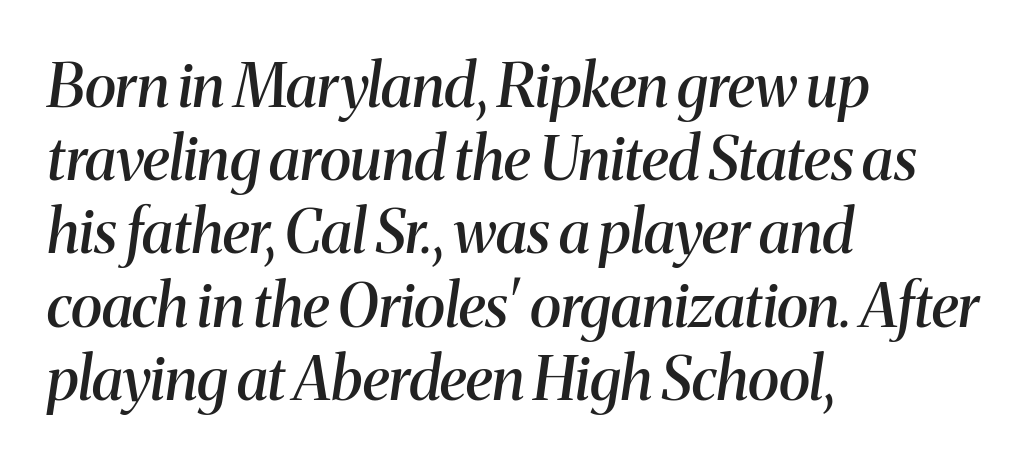
The image shows 60 px semibold serif type, italic (leaning right); set left-aligned, line spacing 1.22x, normal letter spacing, not underlined; medium stroke contrast and a medium x-height.
